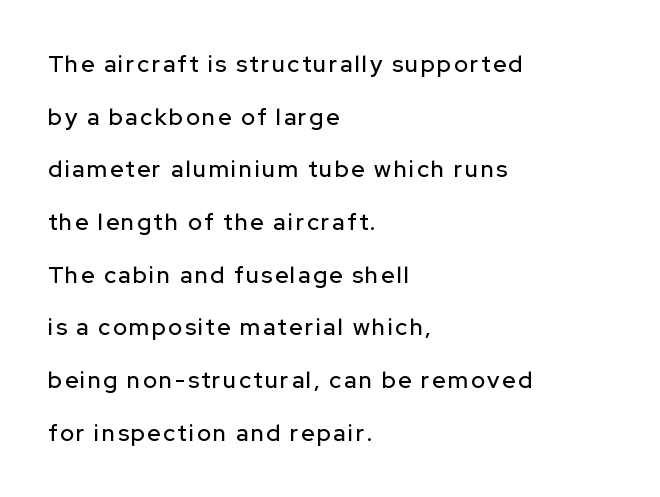
What's the leading like? Stretched, with rows far apart. The lettering stays uniformly vertical, giving the passage a roman look. Caption: multi-line text, flush left, ragged right. A clean baseline with only descenders dipping below it.
